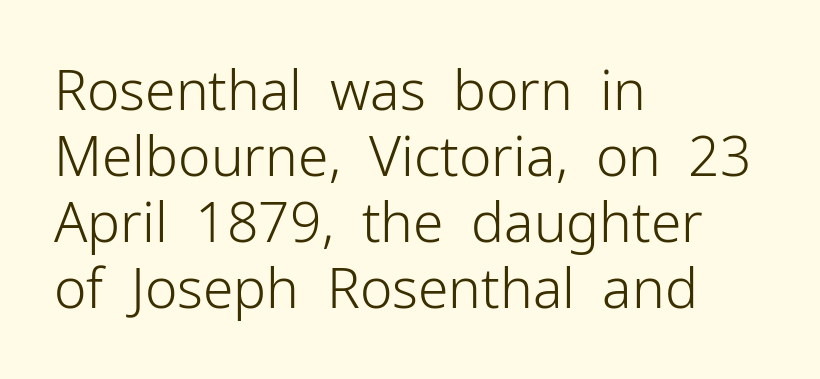
Q: Is the text bold? A: No.
Q: Is the text italic (slanted)? A: No, it is upright.
Q: Is the typeface a serif or a sans-serif typeface? A: Sans-serif.
Q: Is the text underlined? A: No.
Q: How is the paragraph aligned? A: Left-aligned.
Q: Is the spacing between letters normal or unusually wide? A: Normal.
Q: Width (condensed, normal, or wide)? A: Normal.
Q: Stroke contrast? A: Low.
Q: x-height? A: Medium.
Q: Monospaced? A: No.
